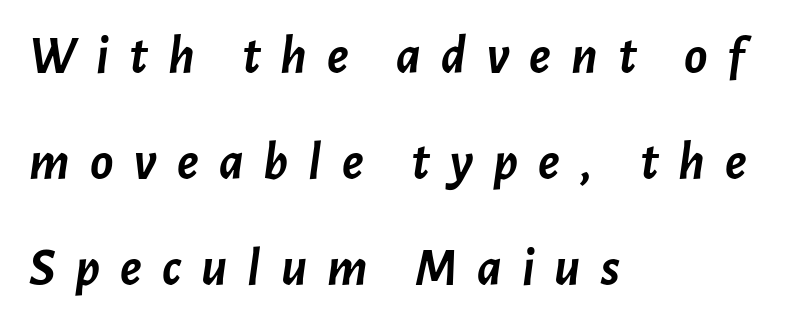
The image shows 54 px semibold type, italic (leaning right); set left-aligned, loose line spacing (1.96x), unusually wide letter spacing (+0.37 em), not underlined; low stroke contrast and a medium x-height.
